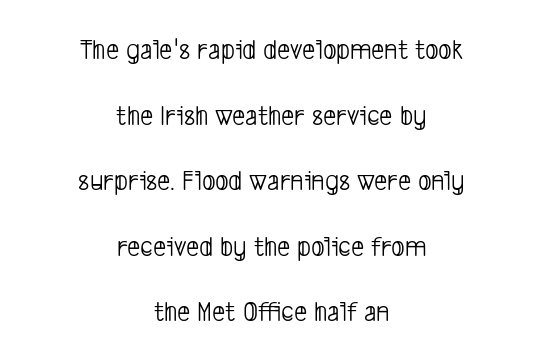
{"serif": "no", "bold": "no", "weight": "light", "width": "condensed", "stroke_contrast": "low", "x_height": "medium", "monospaced": "no", "underline": "no", "align": "center", "line_spacing": "loose", "line_spacing_ratio": 2.26, "letter_spacing": "normal", "letter_spacing_em": 0.0, "glyph_px": 29}
